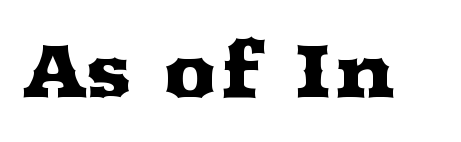
{"serif": "yes", "italic": "no", "width": "wide", "stroke_contrast": "medium", "x_height": "medium", "monospaced": "no", "underline": "no", "letter_spacing": "normal", "letter_spacing_em": 0.0, "glyph_px": 76}
